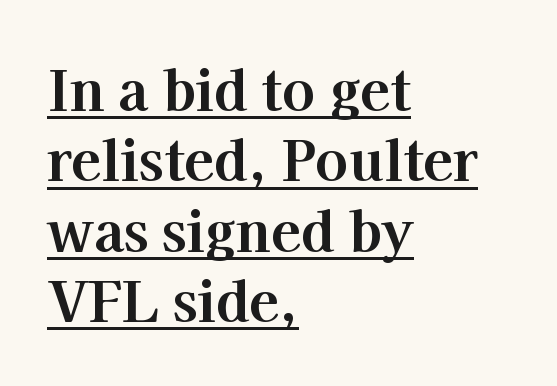
The image shows 55 px bold serif type, upright; set left-aligned, normal line spacing (1.28x), normal letter spacing, underlined; high stroke contrast and a medium x-height.
